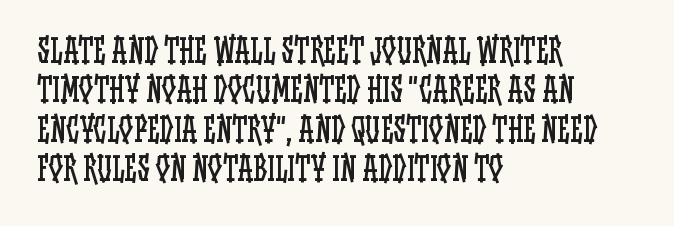
Characters follow at the spacing the type designer built in. The rendering uses natural spacing where letterforms have individual widths. Summary of weight: not heavy and not bold. Left-aligned paragraph, ragged on the right. The lettering holds an erect, upright posture throughout. Has an underline been added? It has not.
